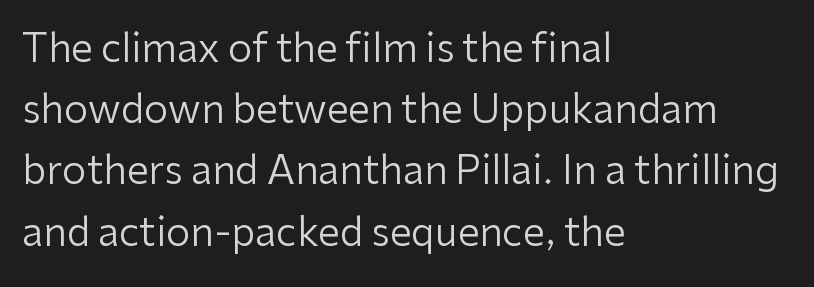
{"serif": "no", "italic": "no", "bold": "no", "weight": "regular", "width": "normal", "stroke_contrast": "low", "x_height": "medium", "monospaced": "no", "underline": "no", "align": "left", "line_spacing": "normal", "line_spacing_ratio": 1.57, "letter_spacing": "normal", "letter_spacing_em": 0.0, "glyph_px": 39}
